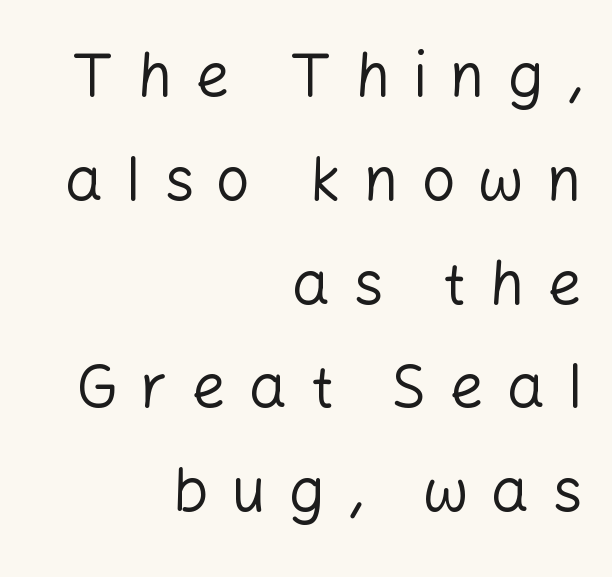
The image shows 60 px regular-weight sans-serif type, upright; set right-aligned, line spacing 1.73x, unusually wide letter spacing (+0.38 em), not underlined; low stroke contrast and a medium x-height.
